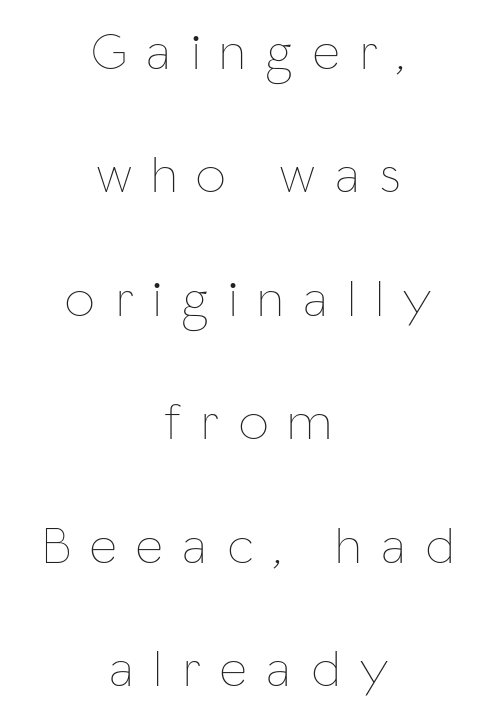
The lettering stays uniformly vertical, giving the passage a roman look. Leftover space on each line is divided equally before and after the words. The letters are spread apart with noticeably loose tracking. The weight tops out at a normal text grade. A clean baseline with only descenders dipping below it.
